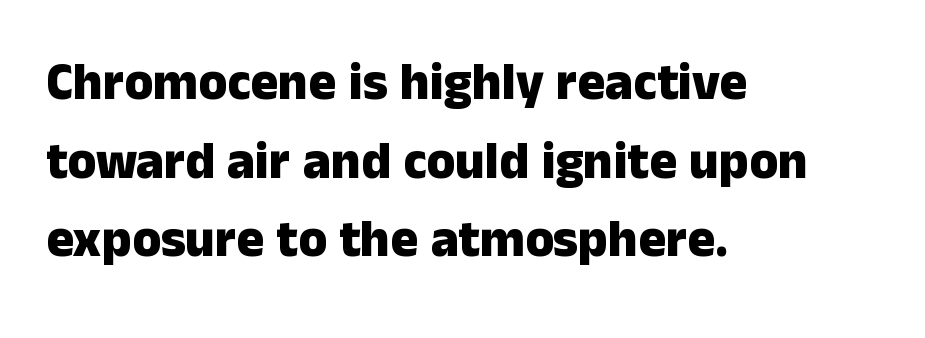
I'd call this a sans setting — the letters go barefoot. Heavy-handed strokes throughout: this text is bold. This sample has the flowing, uneven cadence of proportional lettering. Type without underlining.
